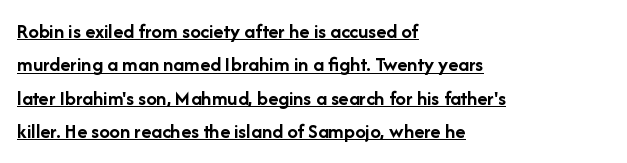
Q: Is the text bold? A: Yes.
Q: Is the text italic (slanted)? A: No, it is upright.
Q: Is the text underlined? A: Yes.
Q: How is the paragraph aligned? A: Left-aligned.
Q: Is the spacing between letters normal or unusually wide? A: Normal.
Q: Is the spacing between lines tight, normal or loose? A: Normal.
